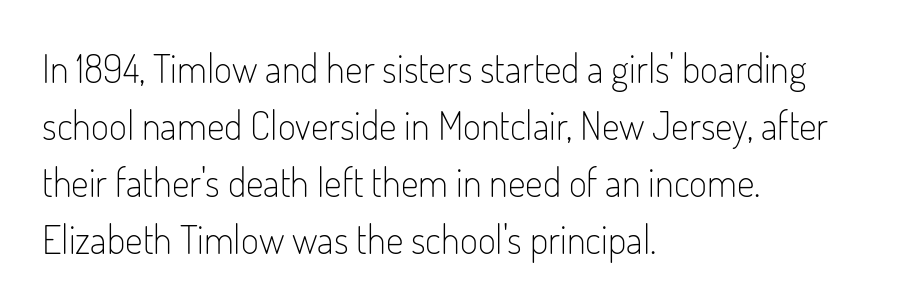
Q: Is the text bold? A: No.
Q: Is the text italic (slanted)? A: No, it is upright.
Q: Is the typeface a serif or a sans-serif typeface? A: Sans-serif.
Q: Is the text underlined? A: No.
Q: How is the paragraph aligned? A: Left-aligned.
Q: Is the spacing between letters normal or unusually wide? A: Normal.
Q: Is the spacing between lines tight, normal or loose? A: Normal.
Q: Width (condensed, normal, or wide)? A: Condensed.
Q: Stroke contrast? A: Low.
Q: x-height? A: Small.
Q: Monospaced? A: No.
